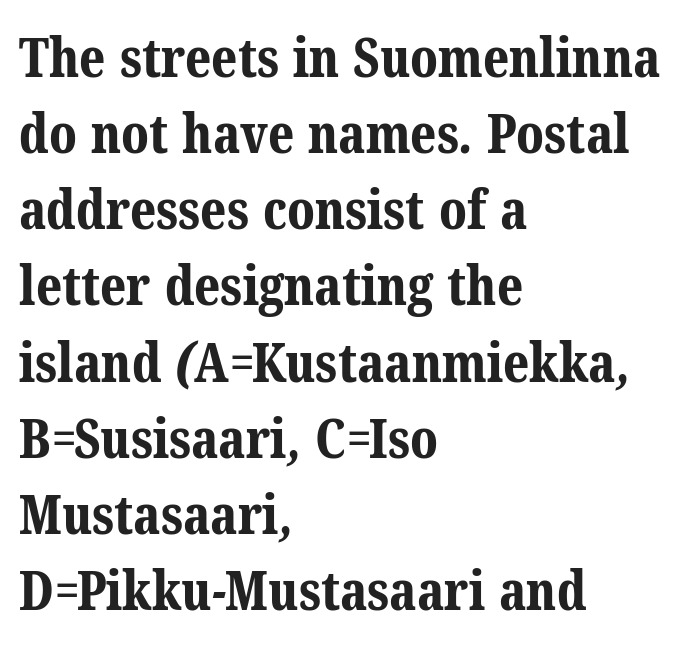
{"serif": "yes", "bold": "yes", "weight": "bold", "width": "normal", "stroke_contrast": "medium", "x_height": "medium", "monospaced": "no", "underline": "no", "align": "left", "line_spacing": "normal", "line_spacing_ratio": 1.41, "letter_spacing": "normal", "letter_spacing_em": 0.0, "glyph_px": 54}
